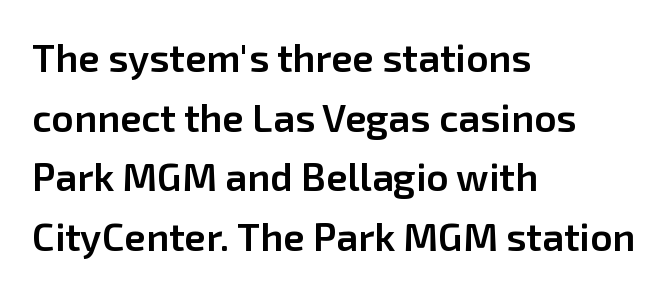
{"serif": "no", "italic": "no", "bold": "semi", "weight": "semibold", "width": "normal", "stroke_contrast": "low", "x_height": "medium", "monospaced": "no", "underline": "no", "align": "left", "line_spacing": "normal", "line_spacing_ratio": 1.53, "letter_spacing": "normal", "letter_spacing_em": 0.0, "glyph_px": 39}
